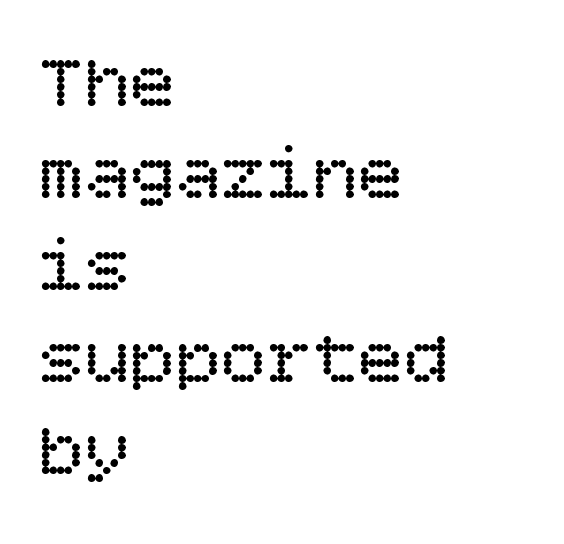
Clear beneath every line of the passage. Stems and bowls with no extra thickness — not bold. What stands out about the letter spacing? Nothing — it is the standard amount. If you drew a line through each stem, it would be perfectly vertical.
